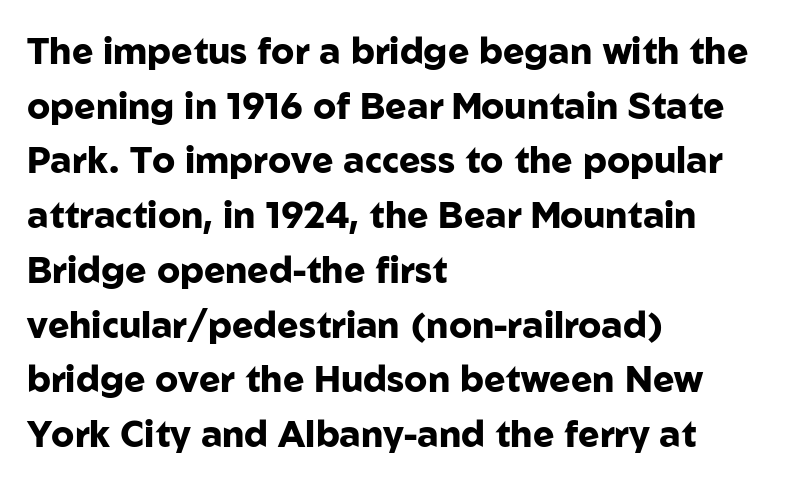
The image shows 36 px heavy sans-serif type, upright; set left-aligned, normal line spacing (1.52x), normal letter spacing, not underlined; low stroke contrast and a medium x-height.
